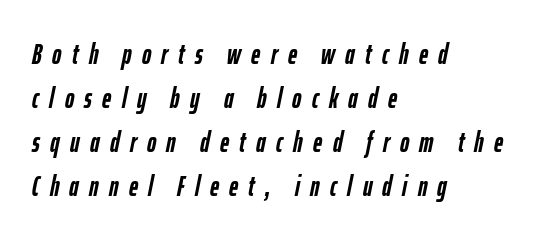
{"italic": "yes", "lean": "right", "slant_degrees": 12, "bold": "yes", "weight": "semibold", "width": "condensed", "stroke_contrast": "low", "x_height": "medium", "monospaced": "no", "underline": "no", "align": "left", "line_spacing": "normal", "line_spacing_ratio": 1.57, "letter_spacing": "wide", "letter_spacing_em": 0.37, "glyph_px": 28}
